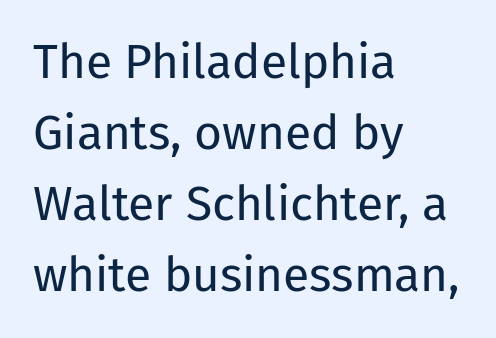
Q: Is the text bold? A: No.
Q: Is the text italic (slanted)? A: No, it is upright.
Q: Is the typeface a serif or a sans-serif typeface? A: Sans-serif.
Q: Is the text underlined? A: No.
Q: How is the paragraph aligned? A: Left-aligned.
Q: Is the spacing between letters normal or unusually wide? A: Normal.
Q: Is the spacing between lines tight, normal or loose? A: Normal.
Q: Width (condensed, normal, or wide)? A: Normal.
Q: Stroke contrast? A: Low.
Q: x-height? A: Medium.
Q: Monospaced? A: No.
